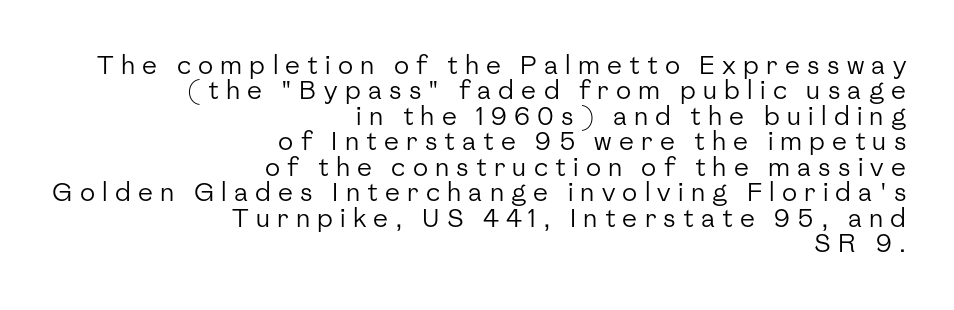
Q: Is the text bold? A: No.
Q: Is the text italic (slanted)? A: No, it is upright.
Q: Is the text underlined? A: No.
Q: How is the paragraph aligned? A: Right-aligned.
Q: Is the spacing between letters normal or unusually wide? A: Unusually wide.
Q: Is the spacing between lines tight, normal or loose? A: Tight.
